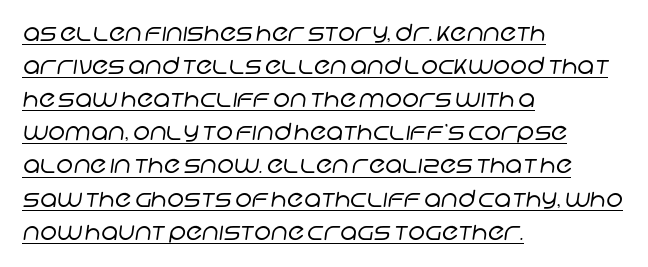
{"bold": "no", "underline": "yes", "align": "left", "line_spacing": "normal", "line_spacing_ratio": 1.44, "letter_spacing": "normal", "letter_spacing_em": 0.0, "glyph_px": 23}
